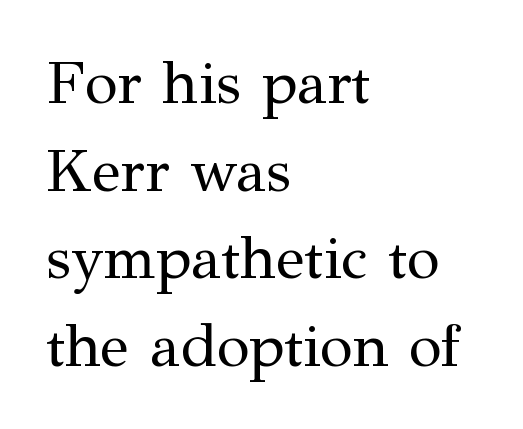
{"serif": "yes", "italic": "no", "bold": "no", "weight": "regular", "width": "normal", "stroke_contrast": "medium", "x_height": "medium", "monospaced": "no", "underline": "no", "align": "left", "line_spacing": "normal", "line_spacing_ratio": 1.46, "letter_spacing": "normal", "letter_spacing_em": 0.0, "glyph_px": 60}
